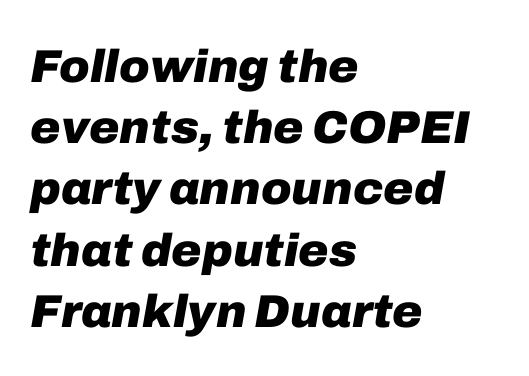
{"italic": "yes", "lean": "right", "slant_degrees": 10, "bold": "yes", "weight": "heavy", "width": "normal", "stroke_contrast": "low", "x_height": "medium", "monospaced": "no", "underline": "no", "align": "left", "line_spacing": "normal", "line_spacing_ratio": 1.33, "letter_spacing": "normal", "letter_spacing_em": 0.0, "glyph_px": 46}
